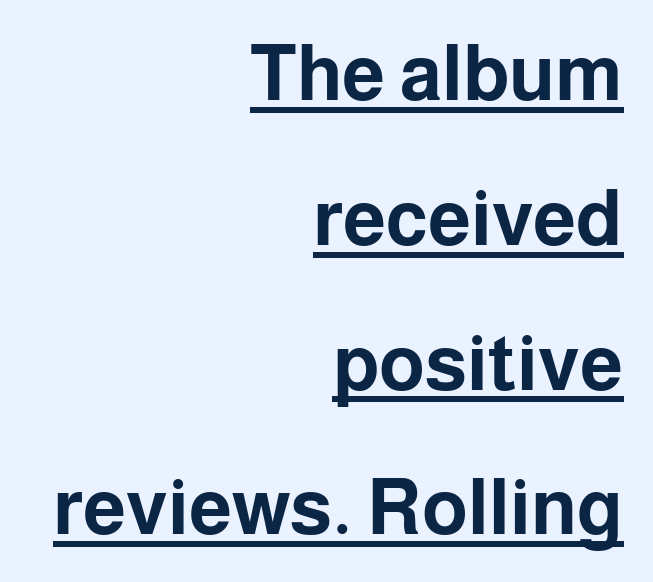
When letters stand straight like this, we call the style roman or upright. Proportional: the letters do not fall into vertical columns. Weight: bold. A rule runs beneath these lines of type.
